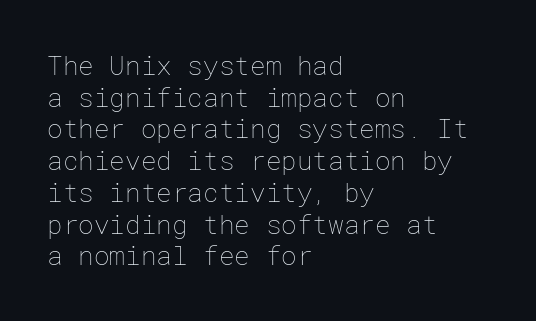
Q: Is the text bold? A: No.
Q: Is the text italic (slanted)? A: No, it is upright.
Q: Is the text underlined? A: No.
Q: How is the paragraph aligned? A: Left-aligned.
Q: Is the spacing between letters normal or unusually wide? A: Normal.
